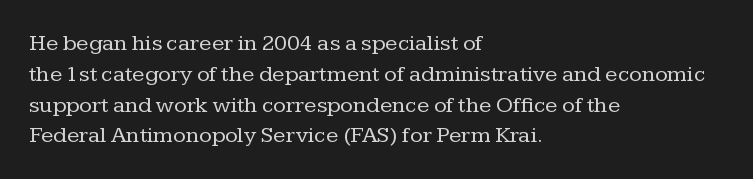
The image shows 23 px text type, upright; set left-aligned, normal line spacing (1.34x), normal letter spacing, not underlined.
